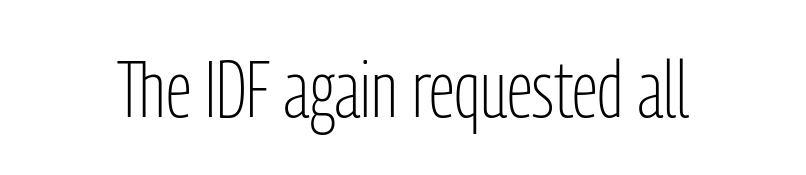
The foot of each line stays bare and open. Each word holds together tightly as a unit, with standard inter-letter gaps. The letters advance in unequal steps, a hallmark of proportional type. No italicization has been applied; the sample stays upright.
